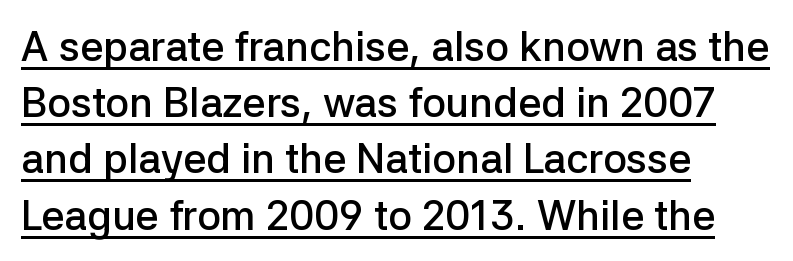
The image shows 41 px semibold sans-serif type, upright; set left-aligned, normal line spacing (1.37x), normal letter spacing, underlined; low stroke contrast and a medium x-height.
